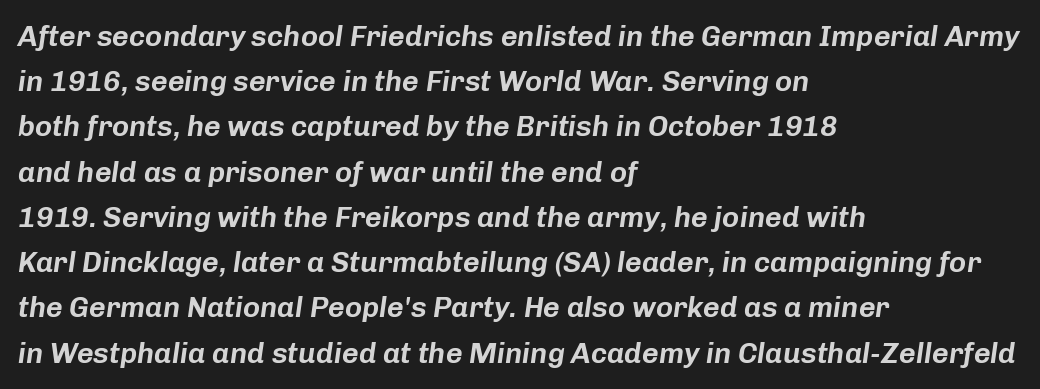
Q: Is the text italic (slanted)? A: Yes, it leans right by about 8 degrees.
Q: Is the text underlined? A: No.
Q: How is the paragraph aligned? A: Left-aligned.
Q: Is the spacing between letters normal or unusually wide? A: Normal.
Q: Is the spacing between lines tight, normal or loose? A: Normal.
Q: Width (condensed, normal, or wide)? A: Normal.
Q: Stroke contrast? A: Low.
Q: x-height? A: Medium.
Q: Monospaced? A: No.
